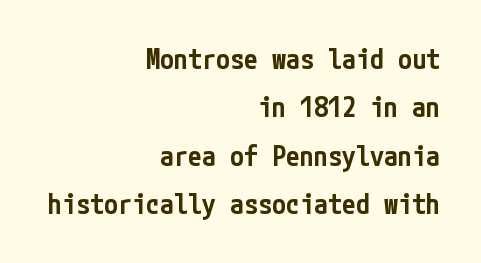
{"serif": "no", "italic": "no", "bold": "semi", "weight": "semibold", "width": "condensed", "stroke_contrast": "low", "x_height": "medium", "underline": "no", "align": "right", "line_spacing_ratio": 1.73, "letter_spacing": "normal", "letter_spacing_em": 0.0, "glyph_px": 28}
